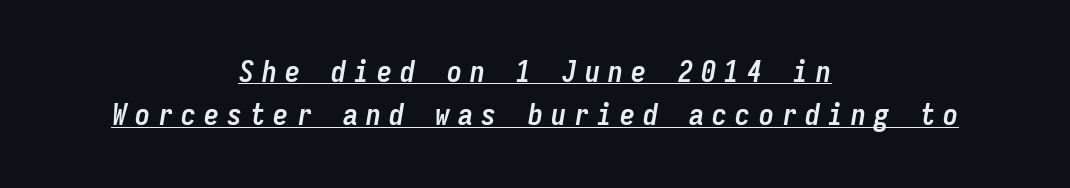
{"italic": "yes", "lean": "right", "slant_degrees": 9, "bold": "yes", "weight": "semibold", "width": "condensed", "stroke_contrast": "low", "x_height": "medium", "monospaced": "yes", "underline": "yes", "align": "center", "line_spacing": "normal", "line_spacing_ratio": 1.45, "letter_spacing": "wide", "letter_spacing_em": 0.27, "glyph_px": 30}
